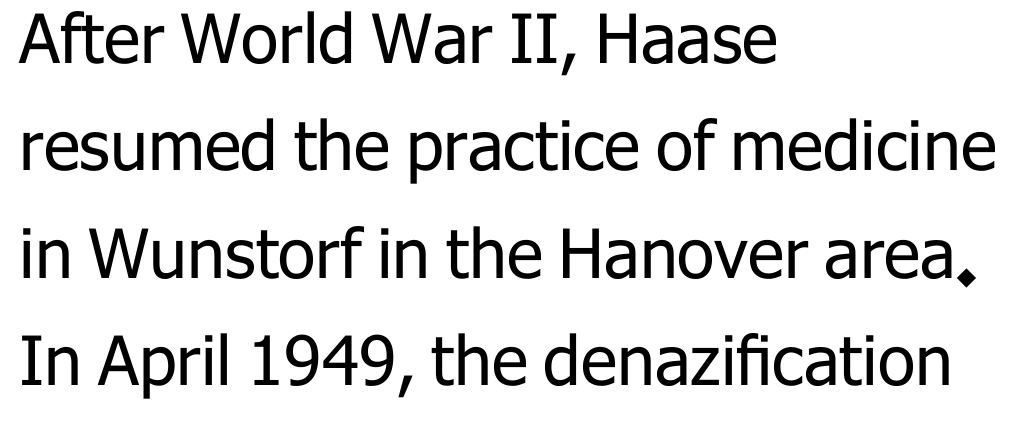
The image shows 68 px regular-weight sans-serif type, upright; set left-aligned, normal line spacing (1.58x), normal letter spacing, not underlined; low stroke contrast and a medium x-height.
